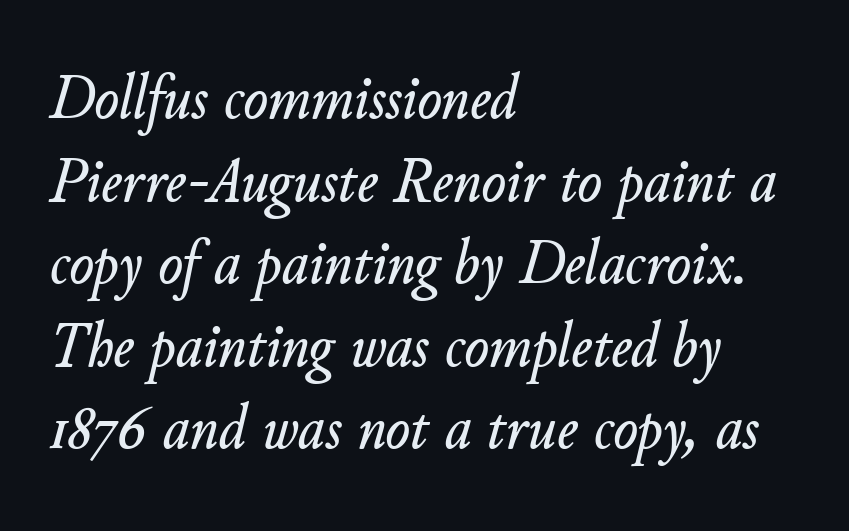
{"italic": "yes", "lean": "right", "slant_degrees": 11, "width": "normal", "stroke_contrast": "low", "x_height": "small", "monospaced": "no", "underline": "no", "align": "left", "line_spacing": "normal", "line_spacing_ratio": 1.27, "letter_spacing": "normal", "letter_spacing_em": 0.0, "glyph_px": 65}
